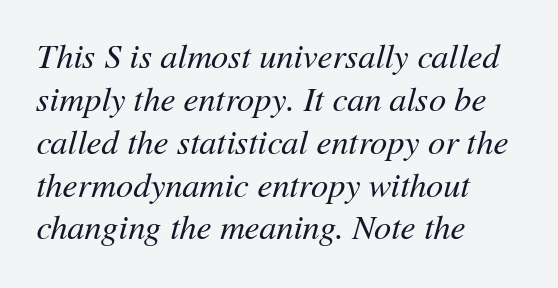
Unbolded letterforms with no extra heft. Descenders are the only things crossing below the line. Varying glyph widths throughout — classic text-font behaviour. This block has exactly the height ordinary leading produces. Nothing unusual about the tracking: characters are spaced as the font intends. The letters are slanted; this is an italic face.
